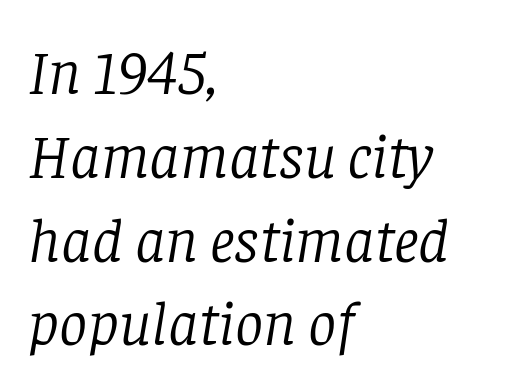
Q: Is the text bold? A: No.
Q: Is the text italic (slanted)? A: Yes, it leans right by about 8 degrees.
Q: Is the typeface a serif or a sans-serif typeface? A: Serif.
Q: Is the text underlined? A: No.
Q: How is the paragraph aligned? A: Left-aligned.
Q: Is the spacing between letters normal or unusually wide? A: Normal.
Q: Is the spacing between lines tight, normal or loose? A: Normal.
Q: Width (condensed, normal, or wide)? A: Normal.
Q: Stroke contrast? A: Low.
Q: x-height? A: Large.
Q: Monospaced? A: No.
